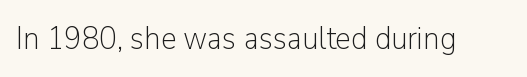
The image shows 32 px light sans-serif type, upright; set normal letter spacing, not underlined; low stroke contrast and a medium x-height.
